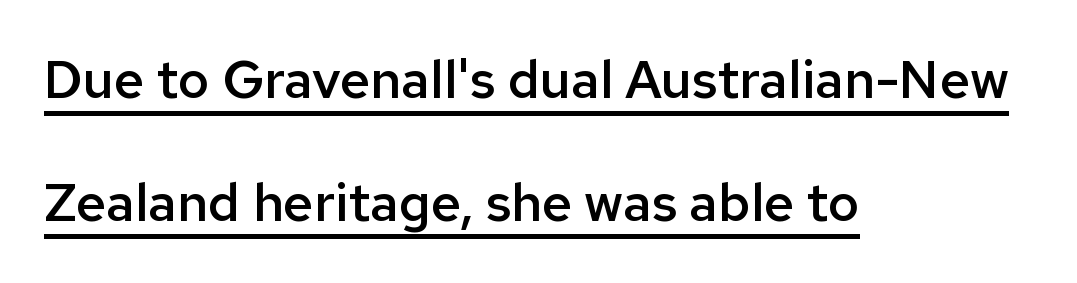
No italicization has been applied; the sample stays upright. Each letter keeps its own natural width here, so spacing adapts to shape. Honestly, the rows look like they've been pulled way apart. Grotesque or geometric, the face here clearly has no serifs. The letters are semibold — heavier than regular but short of a full bold.
